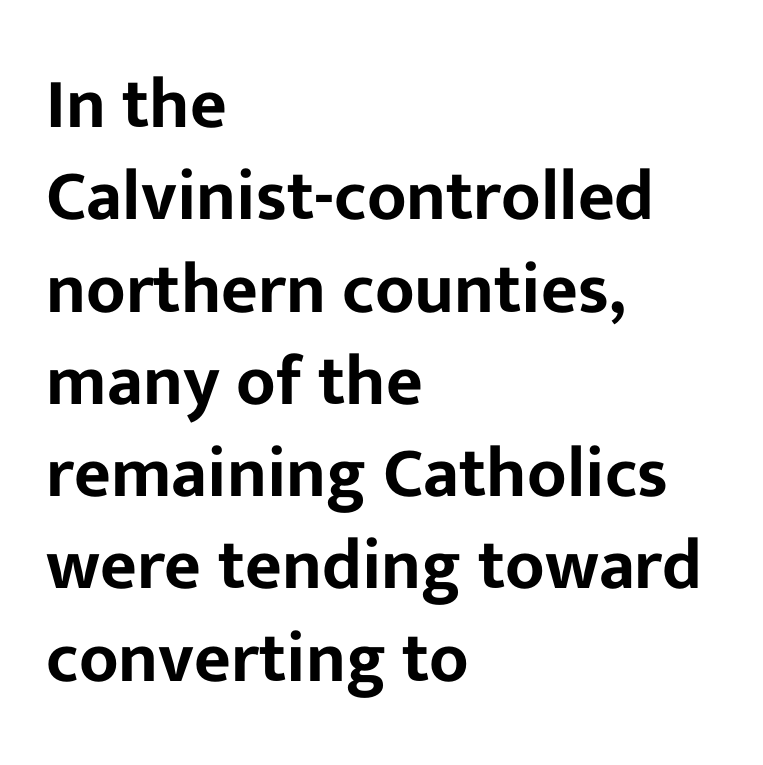
Q: Is the text italic (slanted)? A: No, it is upright.
Q: Is the typeface a serif or a sans-serif typeface? A: Sans-serif.
Q: Is the text underlined? A: No.
Q: How is the paragraph aligned? A: Left-aligned.
Q: Is the spacing between letters normal or unusually wide? A: Normal.
Q: Is the spacing between lines tight, normal or loose? A: Normal.
Q: Width (condensed, normal, or wide)? A: Normal.
Q: Stroke contrast? A: Low.
Q: x-height? A: Medium.
Q: Monospaced? A: No.
